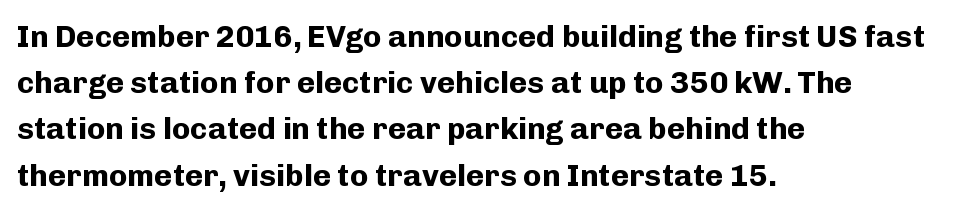
The image shows 31 px bold sans-serif type, upright; set left-aligned, normal line spacing (1.49x), normal letter spacing, not underlined; low stroke contrast and a medium x-height.
